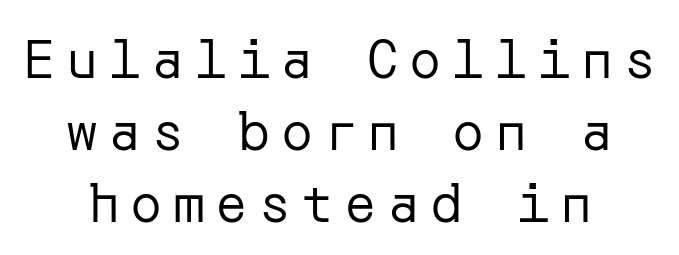
Q: Is the text bold? A: No.
Q: Is the text italic (slanted)? A: No, it is upright.
Q: Is the typeface a serif or a sans-serif typeface? A: Sans-serif.
Q: Is the text underlined? A: No.
Q: How is the paragraph aligned? A: Centered.
Q: Is the spacing between letters normal or unusually wide? A: Unusually wide.
Q: Is the spacing between lines tight, normal or loose? A: Normal.
Q: Width (condensed, normal, or wide)? A: Normal.
Q: Stroke contrast? A: Low.
Q: x-height? A: Medium.
